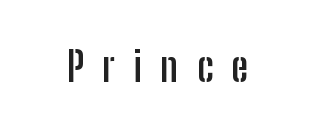
Q: Is the text bold? A: Yes.
Q: Is the text italic (slanted)? A: No, it is upright.
Q: Is the typeface a serif or a sans-serif typeface? A: Sans-serif.
Q: Is the text underlined? A: No.
Q: Is the spacing between letters normal or unusually wide? A: Unusually wide.
Q: Width (condensed, normal, or wide)? A: Condensed.
Q: Stroke contrast? A: Low.
Q: x-height? A: Medium.
Q: Monospaced? A: No.
